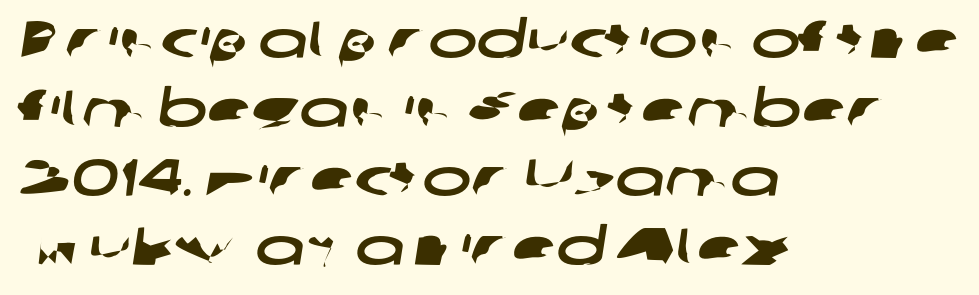
The image shows 52 px wide sans-serif type; set left-aligned, normal line spacing (1.33x), normal letter spacing, not underlined; low stroke contrast and a medium x-height.
